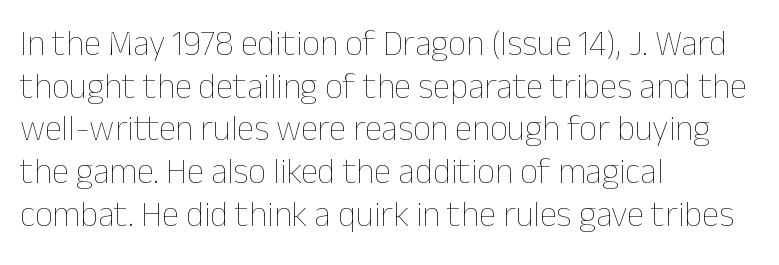
The image shows 35 px thin type, upright; set left-aligned, line spacing 1.22x, normal letter spacing, not underlined; low stroke contrast and a medium x-height.
